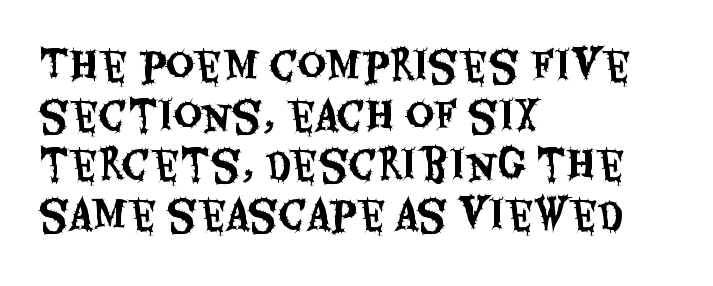
Q: Is the text italic (slanted)? A: No, it is upright.
Q: Is the typeface a serif or a sans-serif typeface? A: Sans-serif.
Q: Is the text underlined? A: No.
Q: How is the paragraph aligned? A: Left-aligned.
Q: Is the spacing between letters normal or unusually wide? A: Normal.
Q: Is the spacing between lines tight, normal or loose? A: Normal.
Q: Width (condensed, normal, or wide)? A: Condensed.
Q: Stroke contrast? A: Medium.
Q: x-height? A: Large.
Q: Monospaced? A: No.
